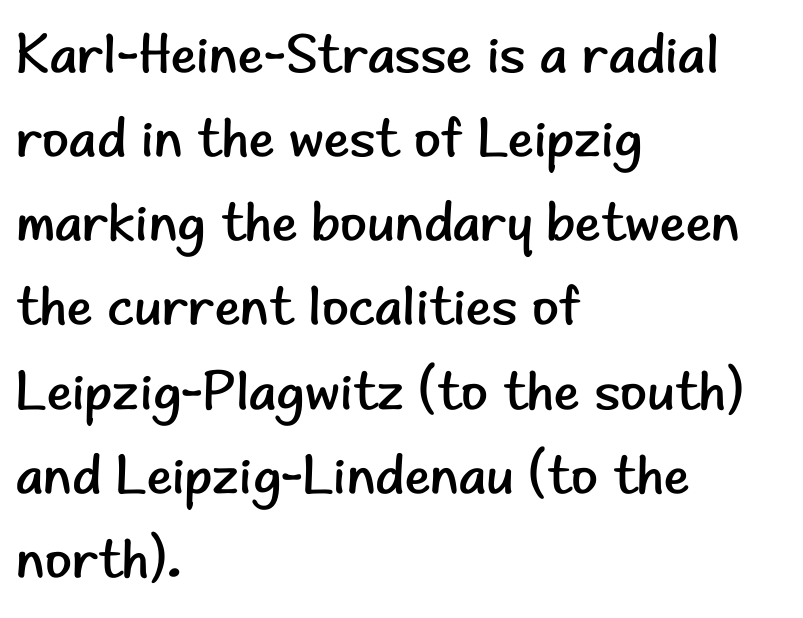
Q: Is the text bold? A: No.
Q: Is the text italic (slanted)? A: No, it is upright.
Q: Is the typeface a serif or a sans-serif typeface? A: Sans-serif.
Q: Is the text underlined? A: No.
Q: How is the paragraph aligned? A: Left-aligned.
Q: Is the spacing between letters normal or unusually wide? A: Normal.
Q: Is the spacing between lines tight, normal or loose? A: Normal.
Q: Width (condensed, normal, or wide)? A: Normal.
Q: Stroke contrast? A: Low.
Q: x-height? A: Small.
Q: Monospaced? A: No.
